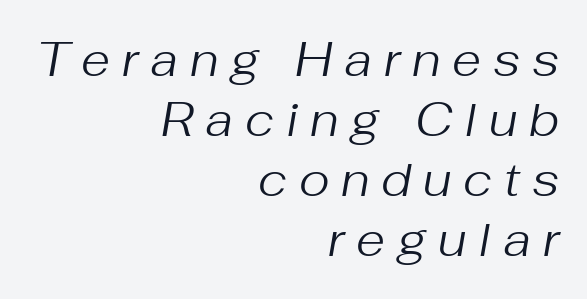
The image shows 47 px regular-weight type, italic (leaning right); set right-aligned, normal line spacing (1.28x), unusually wide letter spacing (+0.25 em), not underlined; medium stroke contrast and a medium x-height.
